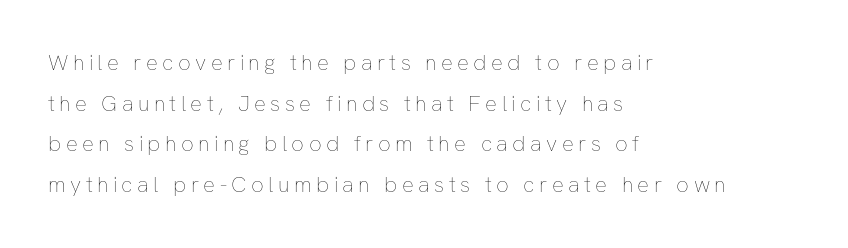
{"italic": "no", "bold": "no", "underline": "no", "align": "left", "line_spacing_ratio": 1.85, "letter_spacing": "wide", "letter_spacing_em": 0.2, "glyph_px": 22}
